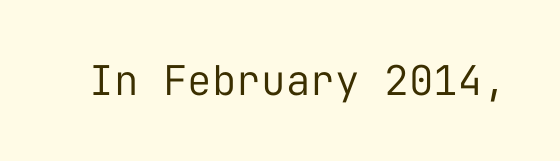
Ink coverage per letter is moderate at most. The lettering holds an erect, upright posture throughout. Think of a typewriter: that constant character pitch is what you see here. Unlike a traditional serif, this face leaves its strokes unadorned.
